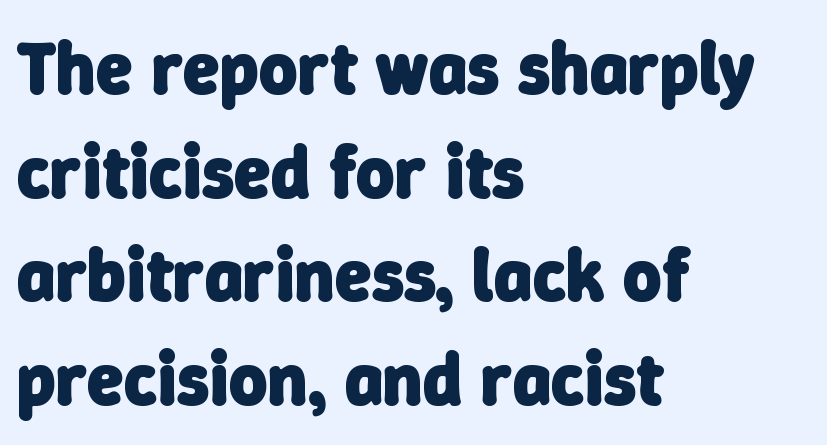
Q: Is the text bold? A: Yes.
Q: Is the typeface a serif or a sans-serif typeface? A: Sans-serif.
Q: Is the text underlined? A: No.
Q: How is the paragraph aligned? A: Left-aligned.
Q: Is the spacing between letters normal or unusually wide? A: Normal.
Q: Is the spacing between lines tight, normal or loose? A: Normal.
Q: Width (condensed, normal, or wide)? A: Normal.
Q: Stroke contrast? A: Low.
Q: x-height? A: Medium.
Q: Monospaced? A: No.
